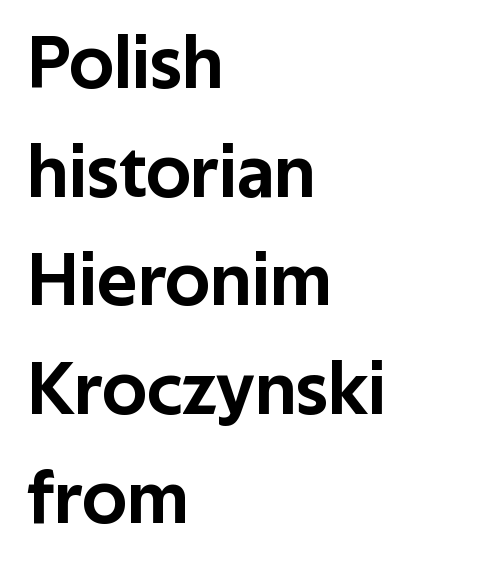
Type style note: lacks serifs. Do the characters align in a grid? No, the font is proportional. Where is the straight margin? On the left. No word sits above an underline. Compared with typical paragraphs, the rows here are spaced about the same.
